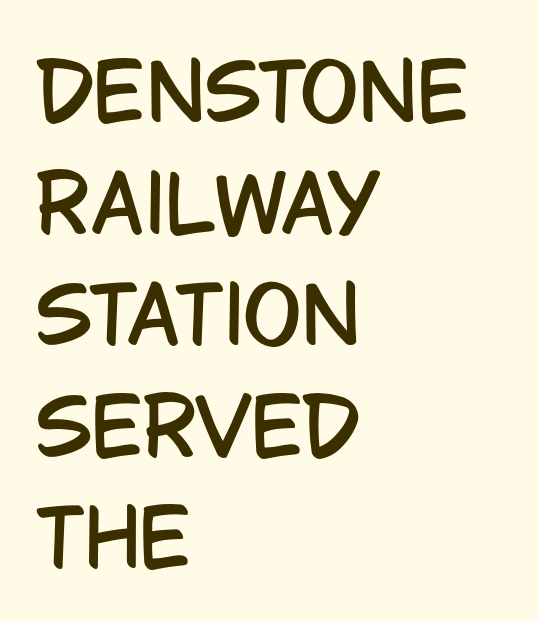
{"serif": "no", "italic": "no", "width": "condensed", "stroke_contrast": "low", "x_height": "large", "monospaced": "no", "underline": "no", "align": "left", "line_spacing": "normal", "line_spacing_ratio": 1.43, "letter_spacing": "normal", "letter_spacing_em": 0.0, "glyph_px": 78}
